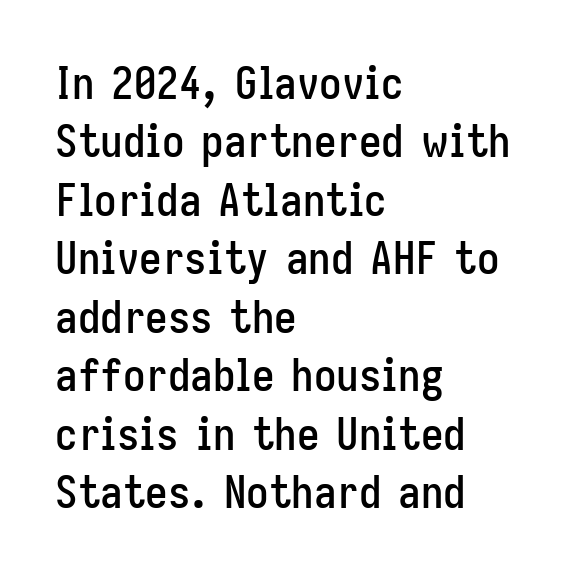
The image shows 45 px condensed sans-serif type, upright; set left-aligned, normal line spacing (1.3x), normal letter spacing, not underlined; low stroke contrast and a medium x-height.
